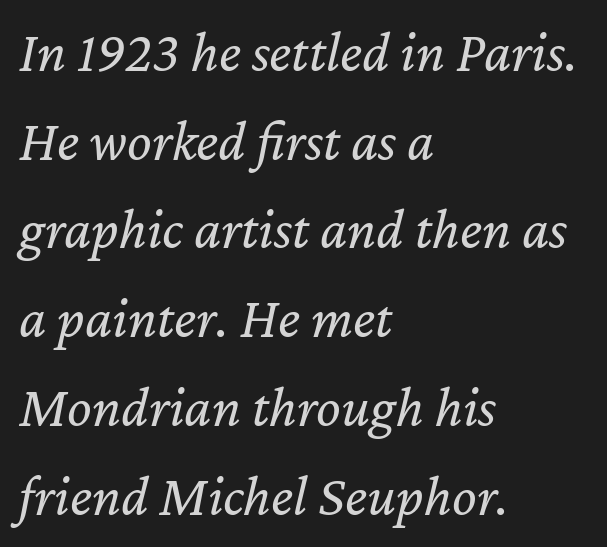
The image shows 58 px regular-weight type, italic (leaning right); set left-aligned, normal line spacing (1.53x), normal letter spacing, not underlined; low stroke contrast and a medium x-height.
